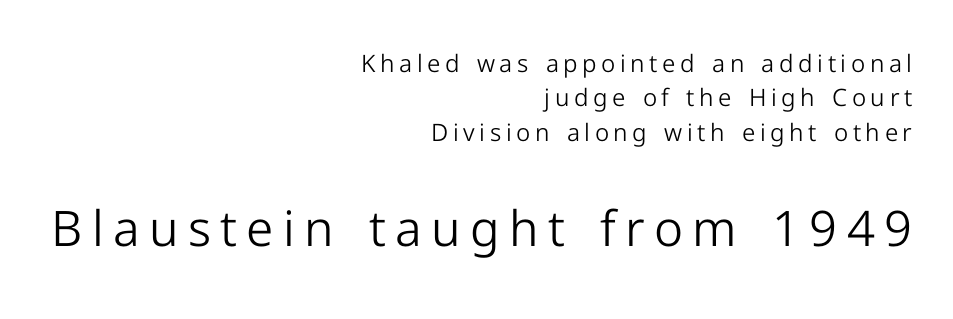
Q: Is the text bold? A: No.
Q: Is the text italic (slanted)? A: No, it is upright.
Q: Is the typeface a serif or a sans-serif typeface? A: Sans-serif.
Q: Is the text underlined? A: No.
Q: How is the paragraph aligned? A: Right-aligned.
Q: Is the spacing between lines tight, normal or loose? A: Normal.
Q: Which block of text is set in a larger size, the first (top) or the second (bottom)? A: The second (bottom) one.
Q: Width (condensed, normal, or wide)? A: Normal.
Q: Stroke contrast? A: Low.
Q: x-height? A: Medium.
Q: Monospaced? A: No.
